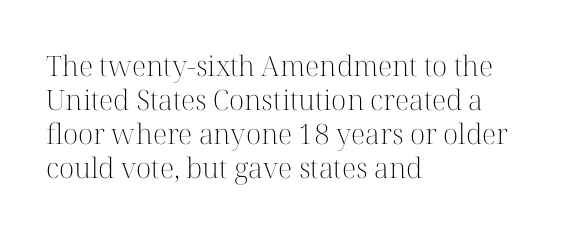
Q: Is the text bold? A: No.
Q: Is the text italic (slanted)? A: No, it is upright.
Q: Is the typeface a serif or a sans-serif typeface? A: Serif.
Q: Is the text underlined? A: No.
Q: How is the paragraph aligned? A: Left-aligned.
Q: Is the spacing between letters normal or unusually wide? A: Normal.
Q: Width (condensed, normal, or wide)? A: Normal.
Q: Stroke contrast? A: High.
Q: x-height? A: Medium.
Q: Monospaced? A: No.
